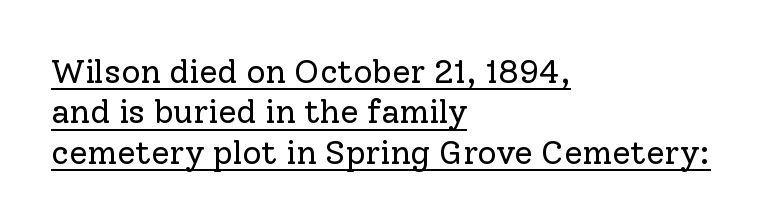
{"serif": "yes", "italic": "no", "bold": "no", "weight": "regular", "width": "normal", "stroke_contrast": "low", "x_height": "medium", "monospaced": "no", "underline": "yes", "align": "left", "line_spacing_ratio": 1.22, "letter_spacing": "normal", "letter_spacing_em": 0.0, "glyph_px": 33}
